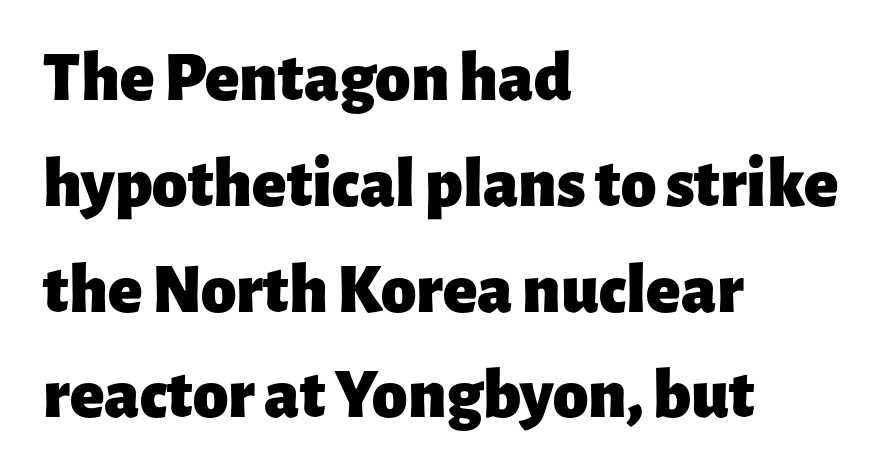
Q: Is the text bold? A: Yes.
Q: Is the text italic (slanted)? A: No, it is upright.
Q: Is the typeface a serif or a sans-serif typeface? A: Sans-serif.
Q: Is the text underlined? A: No.
Q: How is the paragraph aligned? A: Left-aligned.
Q: Is the spacing between letters normal or unusually wide? A: Normal.
Q: Is the spacing between lines tight, normal or loose? A: Normal.
Q: Width (condensed, normal, or wide)? A: Normal.
Q: Stroke contrast? A: Low.
Q: x-height? A: Medium.
Q: Monospaced? A: No.
